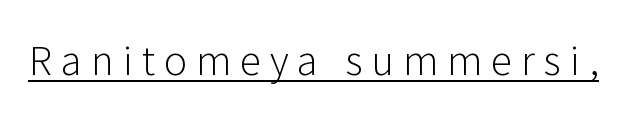
{"serif": "no", "italic": "no", "bold": "no", "weight": "light", "width": "normal", "stroke_contrast": "low", "x_height": "medium", "monospaced": "no", "underline": "yes", "letter_spacing": "wide", "letter_spacing_em": 0.23, "glyph_px": 39}
